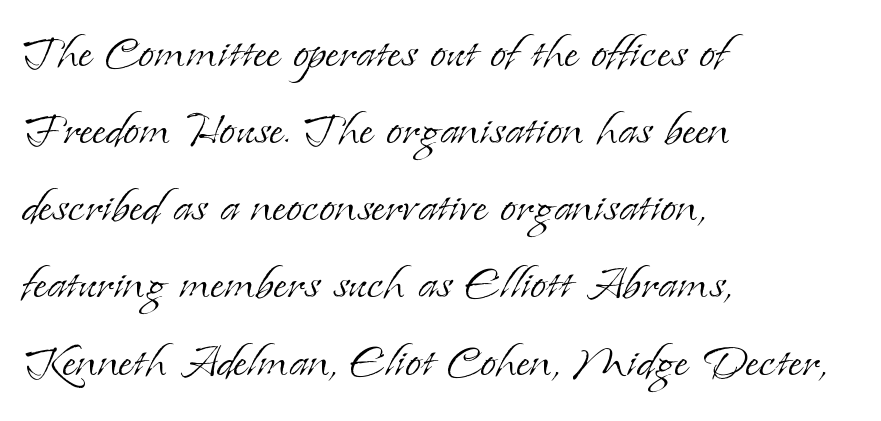
The strip under each line holds only bare page. Line starts are locked; line ends wander. Tracking here is standard; glyphs follow each other at the usual distance. The strokes carry an ordinary text weight at most.
